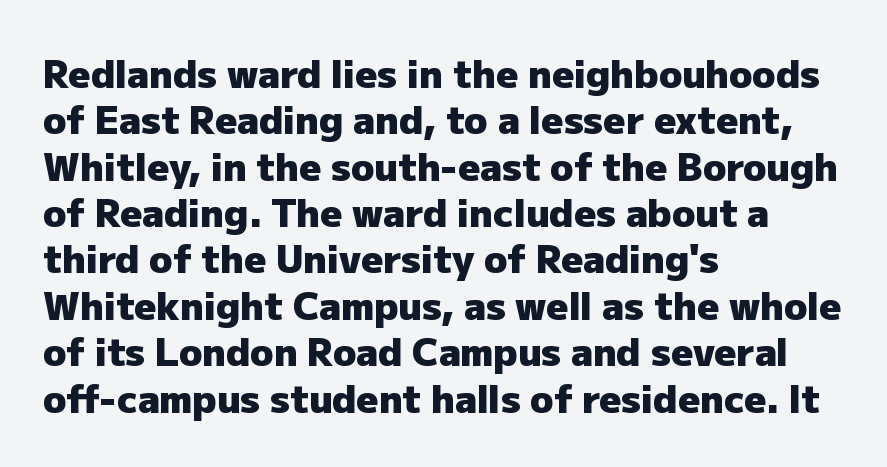
Q: Is the text bold? A: Yes.
Q: Is the text italic (slanted)? A: No, it is upright.
Q: Is the typeface a serif or a sans-serif typeface? A: Sans-serif.
Q: Is the text underlined? A: No.
Q: How is the paragraph aligned? A: Left-aligned.
Q: Is the spacing between letters normal or unusually wide? A: Normal.
Q: Width (condensed, normal, or wide)? A: Normal.
Q: Stroke contrast? A: Low.
Q: x-height? A: Medium.
Q: Monospaced? A: No.
